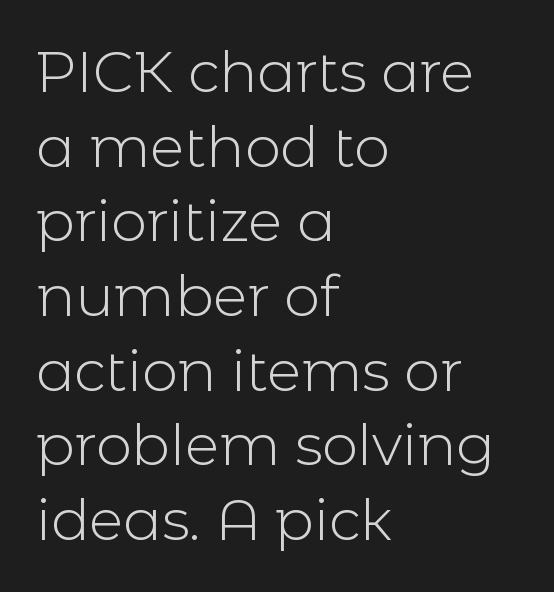
{"serif": "no", "italic": "no", "bold": "no", "weight": "light", "width": "normal", "x_height": "medium", "monospaced": "no", "underline": "no", "align": "left", "line_spacing": "normal", "line_spacing_ratio": 1.31, "letter_spacing": "normal", "letter_spacing_em": 0.0, "glyph_px": 57}
